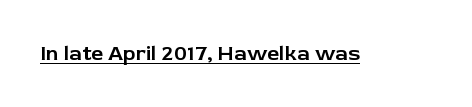
The image shows 21 px text type, upright; set normal letter spacing, underlined.
